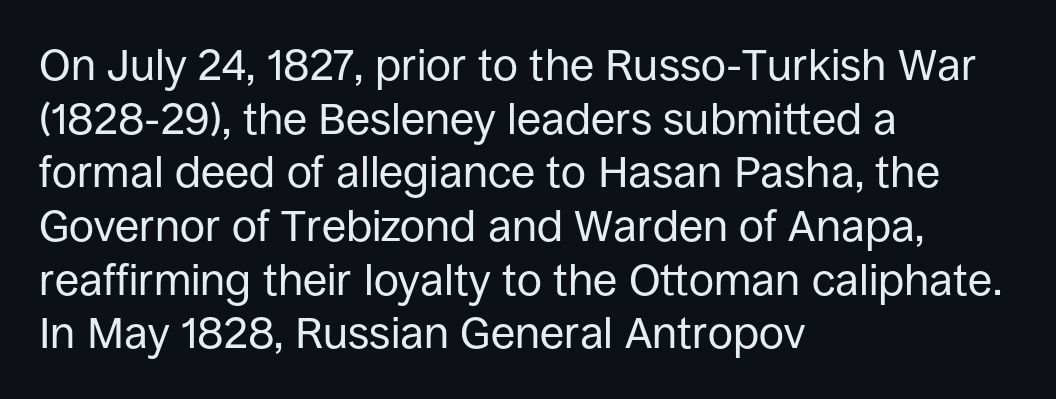
The image shows 44 px regular-weight sans-serif type, upright; set left-aligned, line spacing 1.22x, normal letter spacing, not underlined; low stroke contrast and a large x-height.
